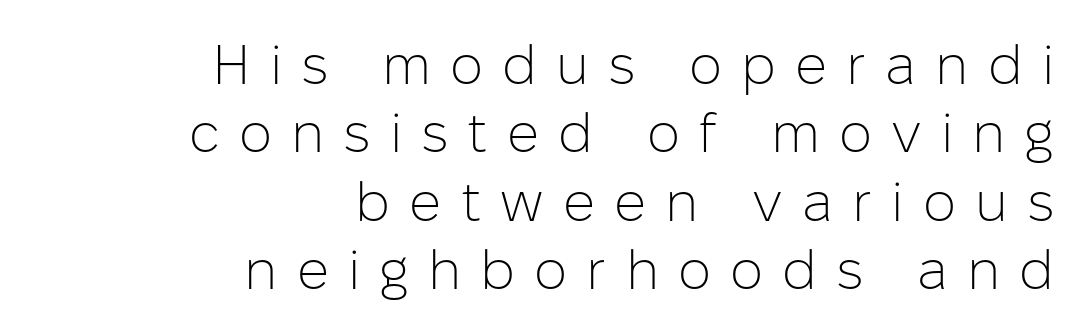
Q: Is the text bold? A: No.
Q: Is the text italic (slanted)? A: No, it is upright.
Q: Is the typeface a serif or a sans-serif typeface? A: Sans-serif.
Q: Is the text underlined? A: No.
Q: How is the paragraph aligned? A: Right-aligned.
Q: Is the spacing between letters normal or unusually wide? A: Unusually wide.
Q: Width (condensed, normal, or wide)? A: Normal.
Q: Stroke contrast? A: Low.
Q: x-height? A: Medium.
Q: Monospaced? A: No.
